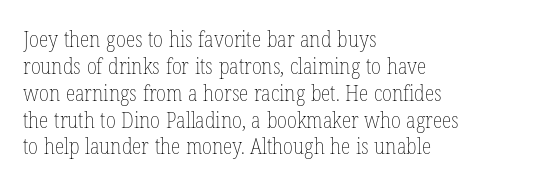
Honestly, the letter spacing is just normal — you wouldn't notice it. A student would call this left alignment; a typographer would say flush left, rag right. The font sits on the lighter half of the weight spectrum, regular included. Just letters on the line, the space beneath them empty.
